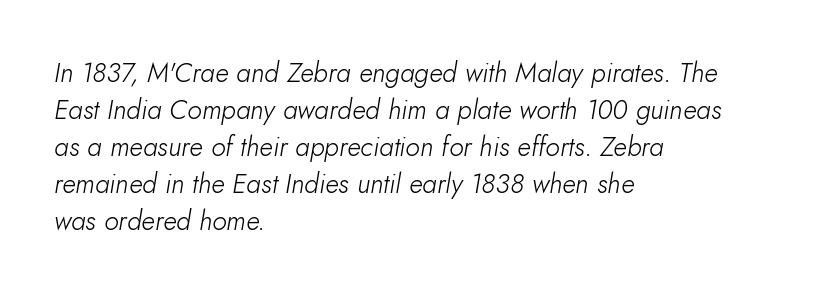
This sample uses an oblique cut, with every glyph tilted off the vertical. Tracking here is standard; glyphs follow each other at the usual distance. Notice how descenders clear the ascenders below comfortably — that's standard leading. Just letters on the line, the space beneath them empty. Ink coverage per letter is moderate at most.
